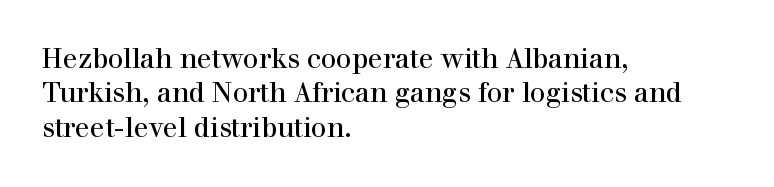
{"italic": "no", "underline": "no", "align": "left", "line_spacing": "normal", "line_spacing_ratio": 1.27, "letter_spacing": "normal", "letter_spacing_em": 0.0, "glyph_px": 27}
